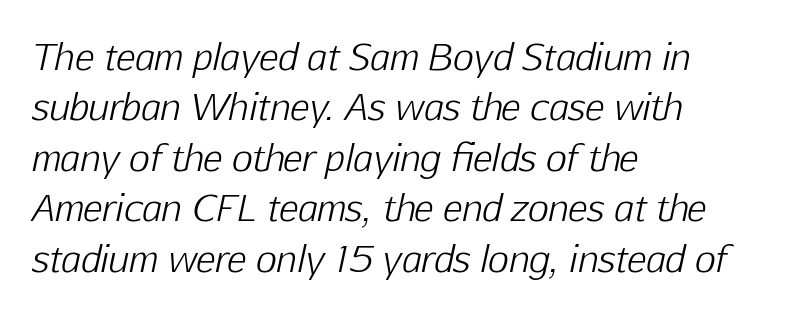
Q: Is the text bold? A: No.
Q: Is the text italic (slanted)? A: Yes, it leans right by about 12 degrees.
Q: Is the text underlined? A: No.
Q: How is the paragraph aligned? A: Left-aligned.
Q: Is the spacing between letters normal or unusually wide? A: Normal.
Q: Is the spacing between lines tight, normal or loose? A: Normal.
Q: Width (condensed, normal, or wide)? A: Normal.
Q: Stroke contrast? A: Low.
Q: x-height? A: Medium.
Q: Monospaced? A: No.
